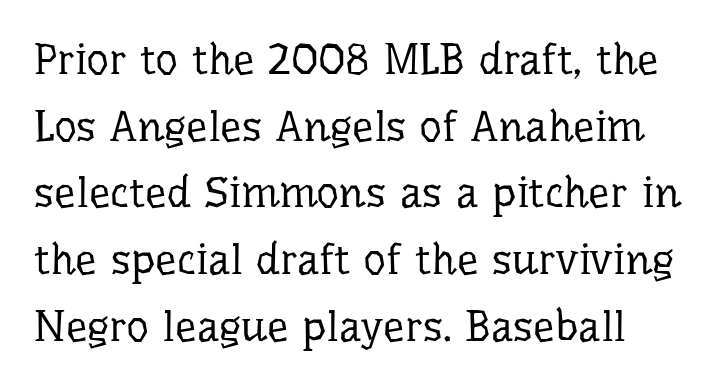
Letter spacing: default. Has an underline been added? It has not. Varying glyph widths throughout — classic text-font behaviour. The cut favours lightness, reaching ordinary text weight at its darkest.
